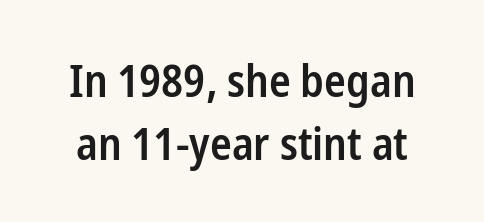
Underlining? Definitely not there. Character widths vary here, with narrow letters taking less room than wide ones. Grotesque or geometric, the face here clearly has no serifs. As a designer I'd log this as weight 600, semibold. Line spacing here is normal. A typesetter would call this zero additional tracking.
